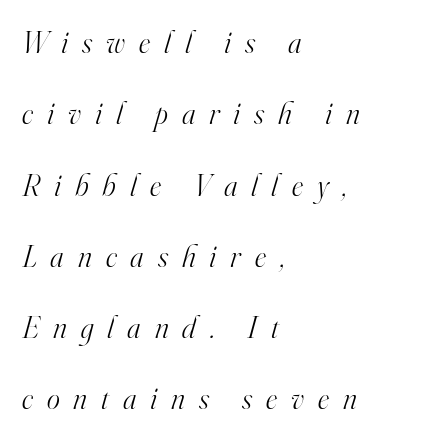
{"serif": "yes", "italic": "yes", "lean": "right", "slant_degrees": 16, "bold": "no", "weight": "light", "width": "normal", "stroke_contrast": "high", "x_height": "small", "monospaced": "no", "underline": "no", "align": "left", "line_spacing": "loose", "line_spacing_ratio": 2.3, "letter_spacing": "wide", "letter_spacing_em": 0.45, "glyph_px": 31}
